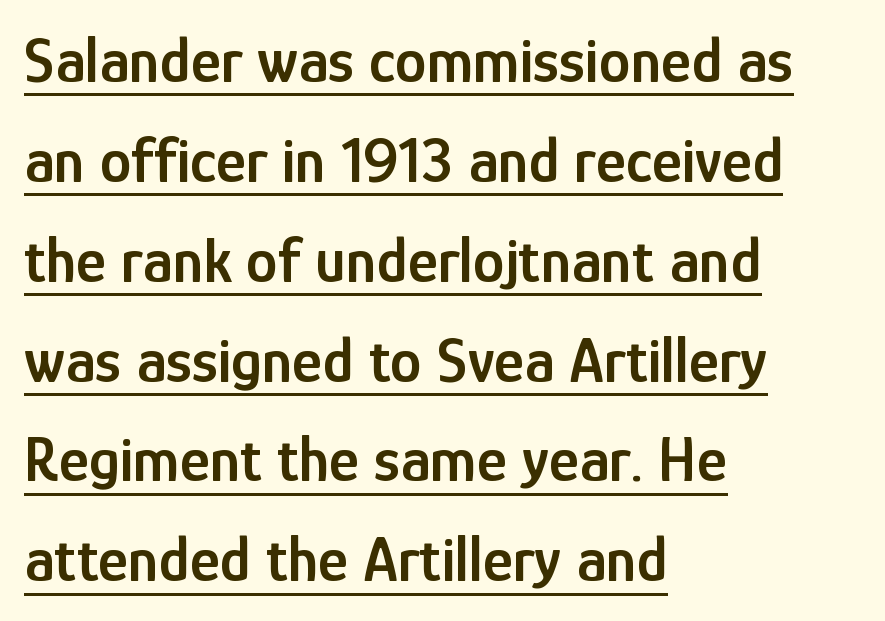
The image shows 64 px semibold, condensed sans-serif type, upright; set left-aligned, normal line spacing (1.56x), normal letter spacing, underlined; low stroke contrast and a medium x-height.
